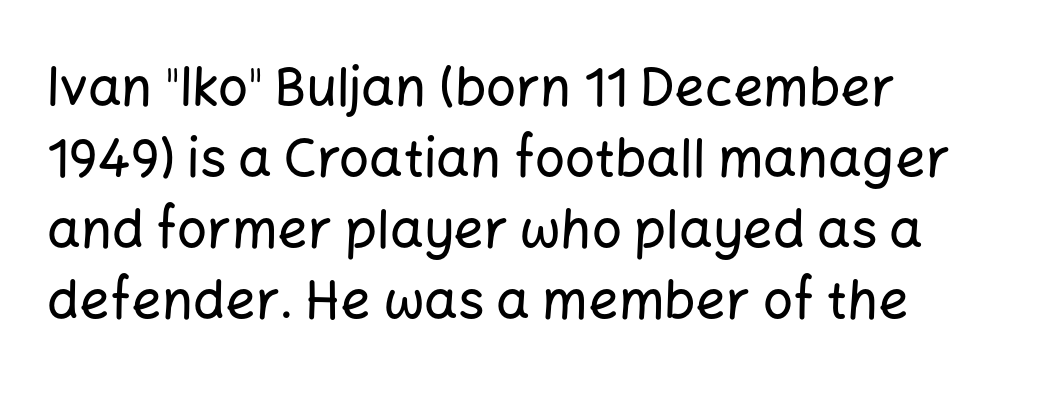
{"serif": "no", "italic": "no", "width": "normal", "stroke_contrast": "low", "x_height": "medium", "monospaced": "no", "underline": "no", "align": "left", "line_spacing": "normal", "line_spacing_ratio": 1.34, "letter_spacing": "normal", "letter_spacing_em": 0.0, "glyph_px": 53}
